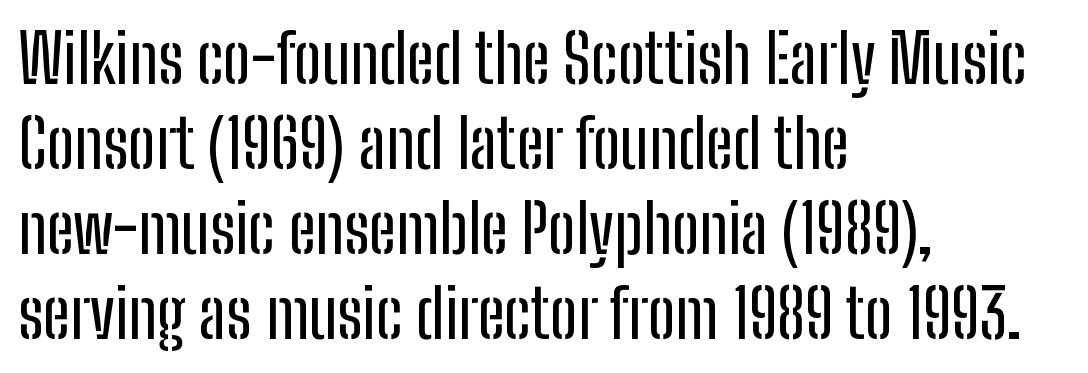
The image shows 67 px condensed sans-serif type, upright; set left-aligned, normal line spacing (1.27x), normal letter spacing, not underlined; low stroke contrast and a medium x-height.
